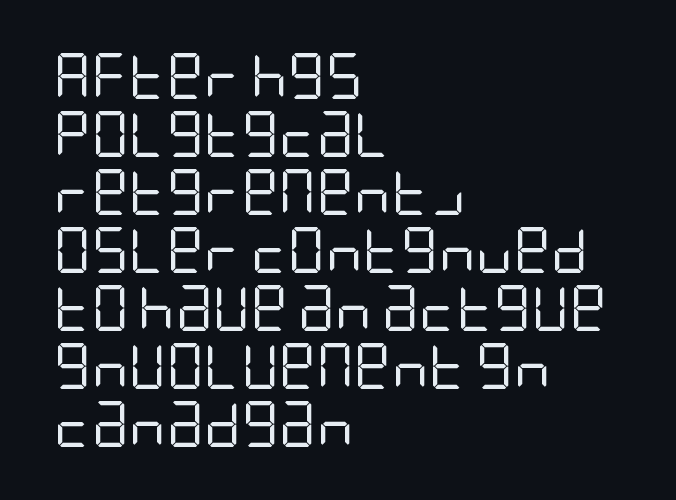
Q: Is the text bold? A: No.
Q: Is the text italic (slanted)? A: No, it is upright.
Q: Is the typeface a serif or a sans-serif typeface? A: Sans-serif.
Q: Is the text underlined? A: No.
Q: How is the paragraph aligned? A: Left-aligned.
Q: Is the spacing between letters normal or unusually wide? A: Normal.
Q: Is the spacing between lines tight, normal or loose? A: Normal.
Q: Width (condensed, normal, or wide)? A: Condensed.
Q: Stroke contrast? A: Low.
Q: x-height? A: Large.
